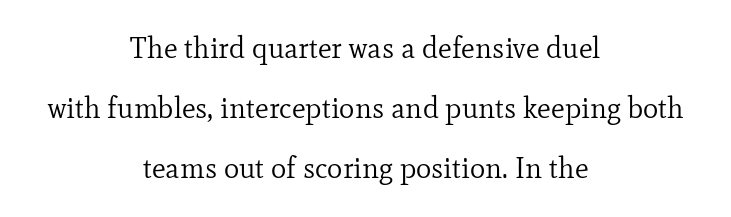
{"serif": "yes", "italic": "no", "bold": "no", "weight": "regular", "width": "normal", "stroke_contrast": "low", "x_height": "small", "monospaced": "no", "underline": "no", "align": "center", "line_spacing": "loose", "line_spacing_ratio": 2.07, "letter_spacing": "normal", "letter_spacing_em": 0.0, "glyph_px": 29}
